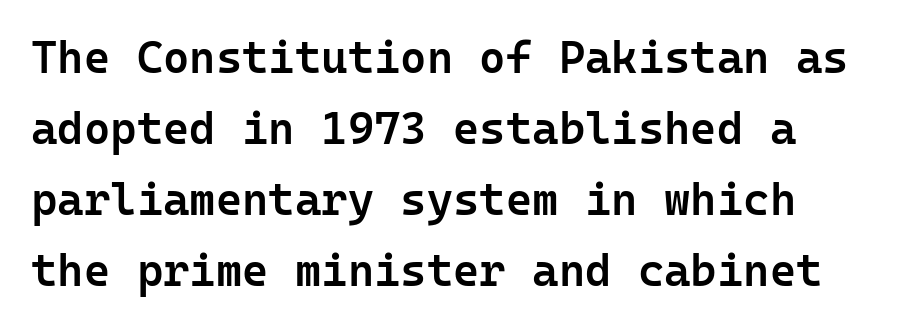
{"serif": "no", "italic": "no", "bold": "semi", "weight": "semibold", "width": "normal", "stroke_contrast": "low", "x_height": "medium", "monospaced": "yes", "underline": "no", "line_spacing": "normal", "line_spacing_ratio": 1.58, "letter_spacing": "normal", "letter_spacing_em": 0.0, "glyph_px": 45}
